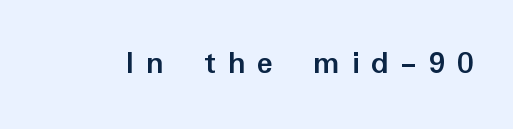
The passage shown is not underscored anywhere. No feet cap the strokes, marking this as sans-serif type. Characters remain perfectly vertical along every line. The tracking jumps out immediately: characters are airy and widely separated.
